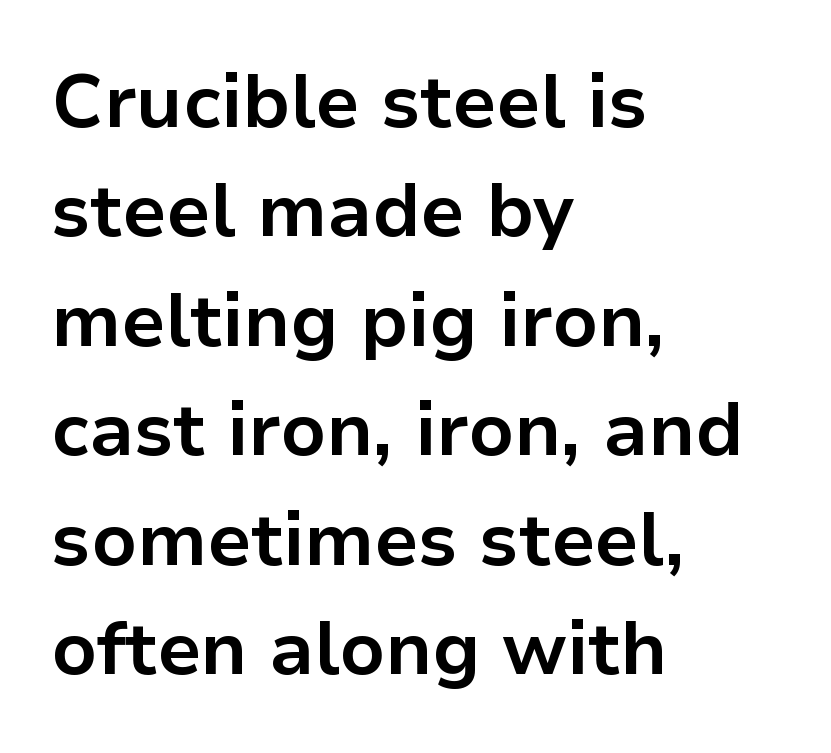
{"serif": "no", "italic": "no", "bold": "yes", "weight": "bold", "width": "normal", "stroke_contrast": "low", "x_height": "medium", "monospaced": "no", "underline": "no", "align": "left", "line_spacing": "normal", "line_spacing_ratio": 1.46, "letter_spacing": "normal", "letter_spacing_em": 0.0, "glyph_px": 75}
